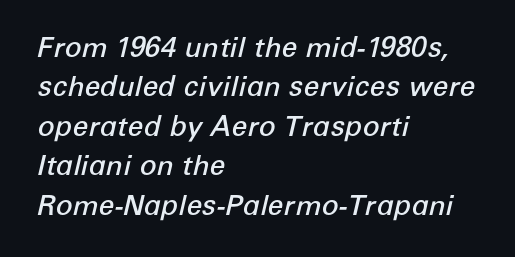
Spacing verdict: proportional, widths tailored to each character. The passage shown stacks its lines at a standard gap. No word sits above an underline. The rendering uses a semibold face; strokes are thickened but not to full bold.
